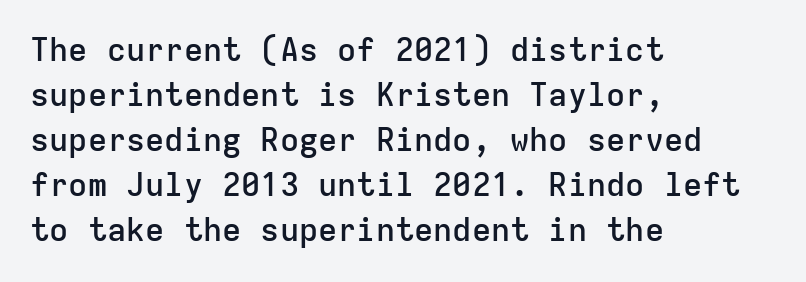
The baseline area is clear. Horizontal alignment here is leftward, the default for most running prose. Compared with typical body copy, the letter spacing here is the same. This sample has the even, mechanical cadence of fixed-width lettering.
